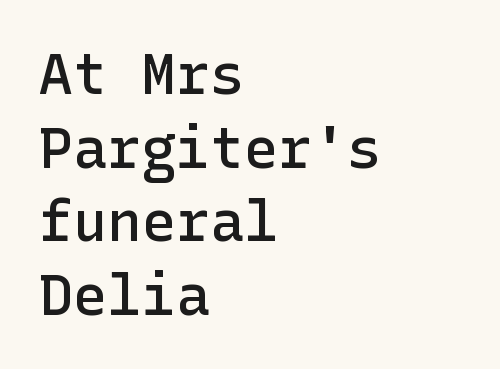
{"serif": "no", "italic": "no", "bold": "semi", "weight": "semibold", "width": "normal", "stroke_contrast": "low", "x_height": "medium", "underline": "no", "align": "left", "line_spacing": "normal", "line_spacing_ratio": 1.29, "letter_spacing": "normal", "letter_spacing_em": 0.0, "glyph_px": 57}
